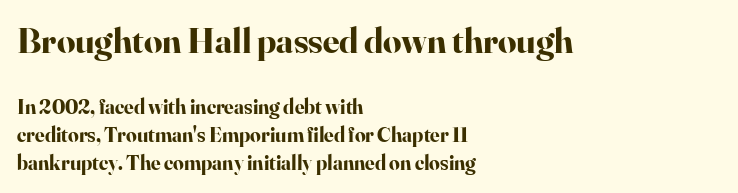
Q: Is the text bold? A: Yes.
Q: Is the text italic (slanted)? A: No, it is upright.
Q: Is the typeface a serif or a sans-serif typeface? A: Serif.
Q: Is the text underlined? A: No.
Q: How is the paragraph aligned? A: Left-aligned.
Q: Is the spacing between letters normal or unusually wide? A: Normal.
Q: Is the spacing between lines tight, normal or loose? A: Normal.
Q: Which block of text is set in a larger size, the first (top) or the second (bottom)? A: The first (top) one.
Q: Width (condensed, normal, or wide)? A: Normal.
Q: Stroke contrast? A: High.
Q: x-height? A: Small.
Q: Monospaced? A: No.
